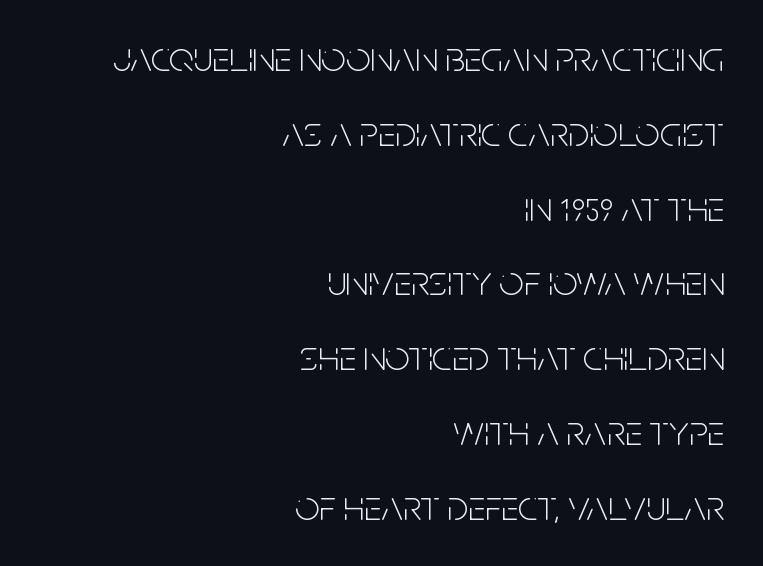
Vertical stems look standard width or narrower in stroke. The font's upright variant was chosen for this text. There is no visible air inserted between adjacent glyphs. Rule under the text: the space is simply empty. The letters advance in unequal steps, a hallmark of proportional type.
